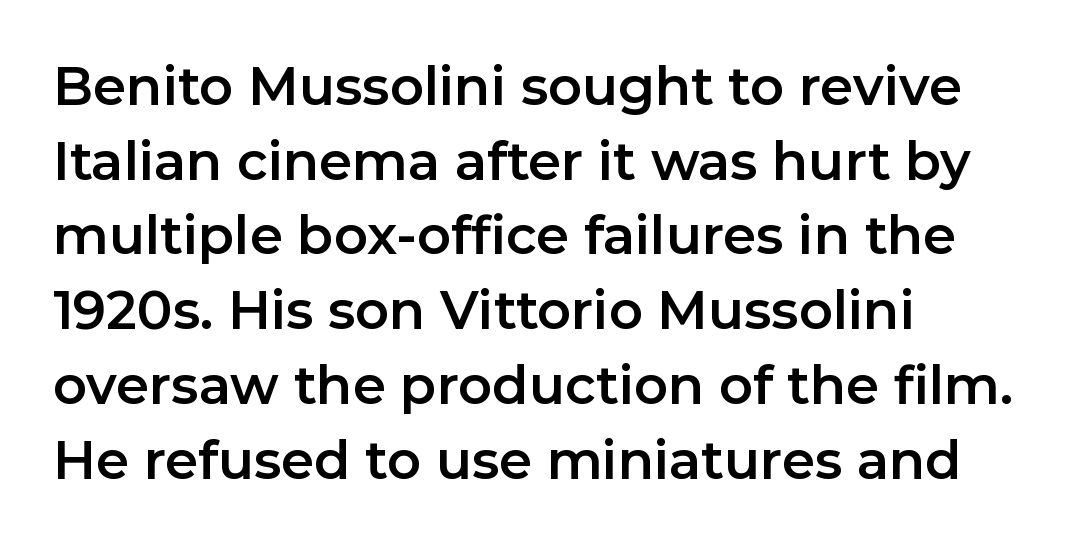
{"serif": "no", "italic": "no", "width": "normal", "stroke_contrast": "low", "x_height": "medium", "monospaced": "no", "underline": "no", "align": "left", "line_spacing": "normal", "line_spacing_ratio": 1.41, "letter_spacing": "normal", "letter_spacing_em": 0.0, "glyph_px": 53}
